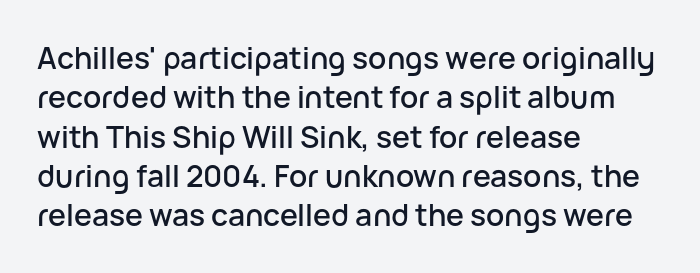
Q: Is the text italic (slanted)? A: No, it is upright.
Q: Is the typeface a serif or a sans-serif typeface? A: Sans-serif.
Q: Is the text underlined? A: No.
Q: How is the paragraph aligned? A: Left-aligned.
Q: Is the spacing between letters normal or unusually wide? A: Normal.
Q: Is the spacing between lines tight, normal or loose? A: Normal.
Q: Width (condensed, normal, or wide)? A: Normal.
Q: Stroke contrast? A: Low.
Q: x-height? A: Medium.
Q: Monospaced? A: No.
